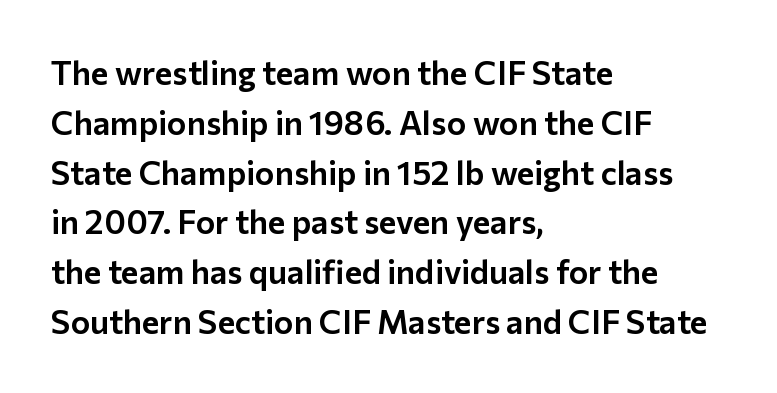
Q: Is the text italic (slanted)? A: No, it is upright.
Q: Is the typeface a serif or a sans-serif typeface? A: Sans-serif.
Q: Is the text underlined? A: No.
Q: How is the paragraph aligned? A: Left-aligned.
Q: Is the spacing between letters normal or unusually wide? A: Normal.
Q: Is the spacing between lines tight, normal or loose? A: Normal.
Q: Width (condensed, normal, or wide)? A: Normal.
Q: Stroke contrast? A: Low.
Q: x-height? A: Medium.
Q: Monospaced? A: No.
